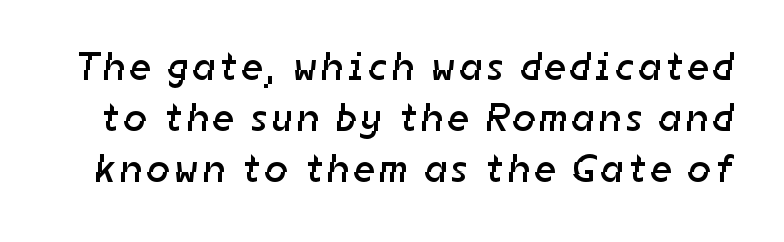
Q: Is the text bold? A: No.
Q: Is the typeface a serif or a sans-serif typeface? A: Sans-serif.
Q: Is the text underlined? A: No.
Q: Is the spacing between lines tight, normal or loose? A: Normal.
Q: Width (condensed, normal, or wide)? A: Normal.
Q: Stroke contrast? A: Low.
Q: x-height? A: Medium.
Q: Monospaced? A: No.
